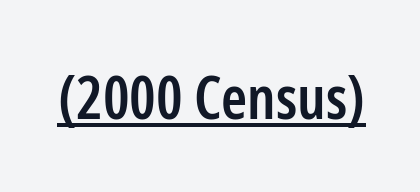
The gaps between neighbouring characters are ordinary and unremarkable. The typeface chosen for these lines omits serifs. Semibold letterforms, between regular and bold. Looks like regular typesetting: each glyph gets only the width it needs. Honestly, the underline is the first thing you notice here.
